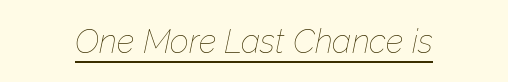
The image shows 33 px thin type, italic (leaning right); set normal letter spacing, underlined; low stroke contrast and a medium x-height.
